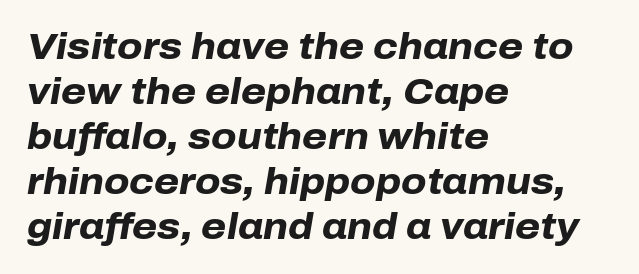
{"italic": "yes", "lean": "right", "slant_degrees": 10, "bold": "yes", "weight": "heavy", "width": "normal", "stroke_contrast": "low", "x_height": "medium", "monospaced": "no", "underline": "no", "align": "left", "line_spacing": "normal", "line_spacing_ratio": 1.25, "letter_spacing": "normal", "letter_spacing_em": 0.0, "glyph_px": 36}
